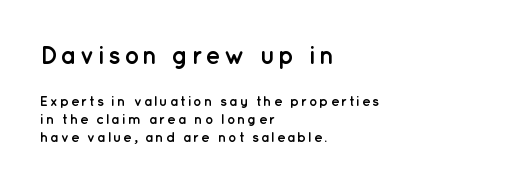
The image shows 25 px bold type, upright; set left-aligned, normal line spacing (1.29x), not underlined; the first (top) block is 1.79x larger.
